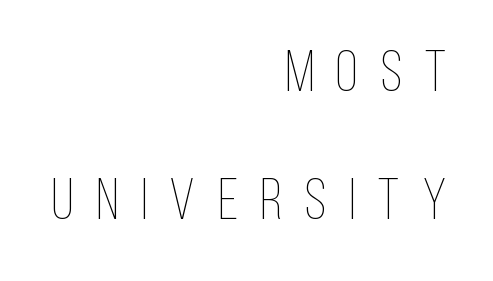
The image shows 58 px thin, condensed type, upright; set right-aligned, loose line spacing (2.2x), unusually wide letter spacing (+0.39 em), not underlined; low stroke contrast and a large x-height.
